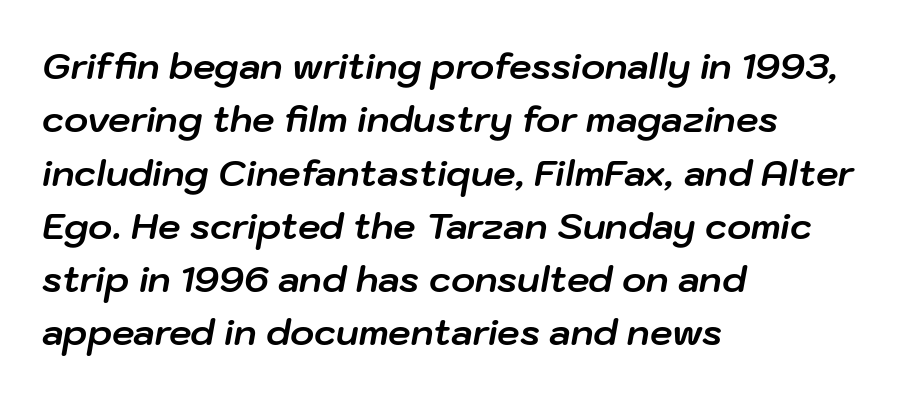
Q: Is the text bold? A: Yes.
Q: Is the text italic (slanted)? A: Yes, it leans right by about 10 degrees.
Q: Is the text underlined? A: No.
Q: How is the paragraph aligned? A: Left-aligned.
Q: Is the spacing between letters normal or unusually wide? A: Normal.
Q: Is the spacing between lines tight, normal or loose? A: Normal.
Q: Width (condensed, normal, or wide)? A: Normal.
Q: Stroke contrast? A: Low.
Q: x-height? A: Medium.
Q: Monospaced? A: No.
